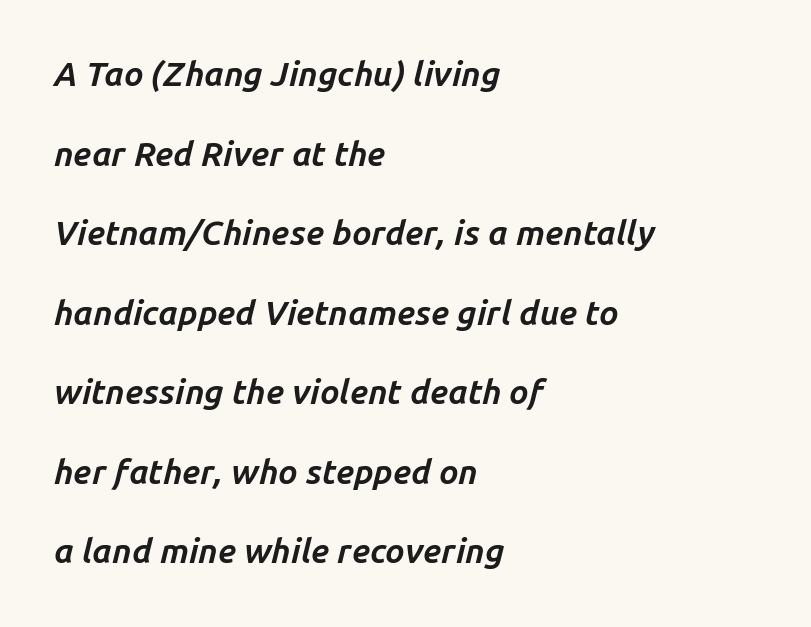
The image shows 34 px bold type, italic (leaning right); set left-aligned, loose line spacing (2.34x), normal letter spacing, not underlined; low stroke contrast and a medium x-height.
